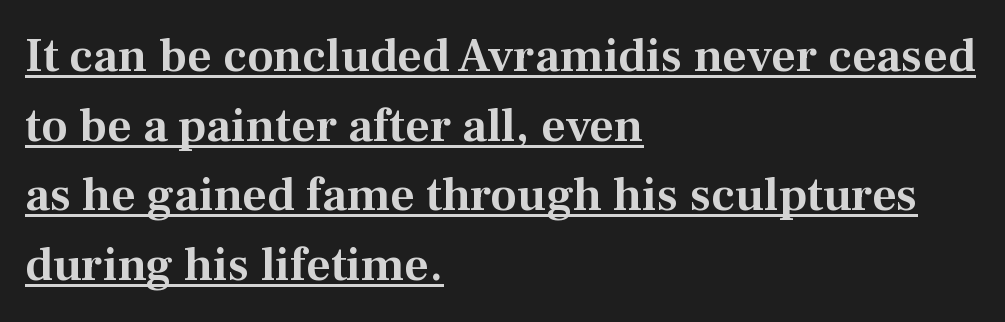
If you measured baseline to baseline, you'd find a middling distance. A student would call this left alignment; a typographer would say flush left, rag right. Font category for this specimen: serif. Is the letter spacing exaggerated? No — it looks like the ordinary default.
